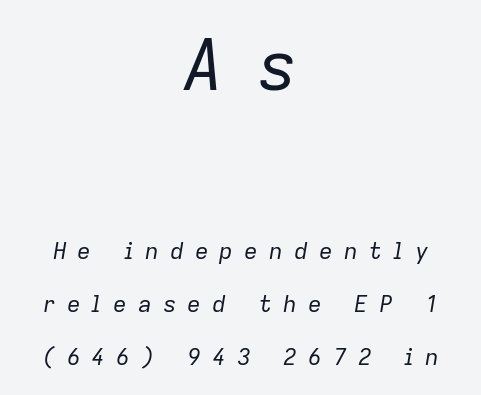
These lines are rendered in a variable-pitch font. Notice how the passage keeps no hard edge, just a central spine. The block sitting higher on the canvas is the one with enlarged characters. Short note: letters widely spaced. Only glyphs here, with clear space below each row. No chunkiness to these letters — they're not bold.
